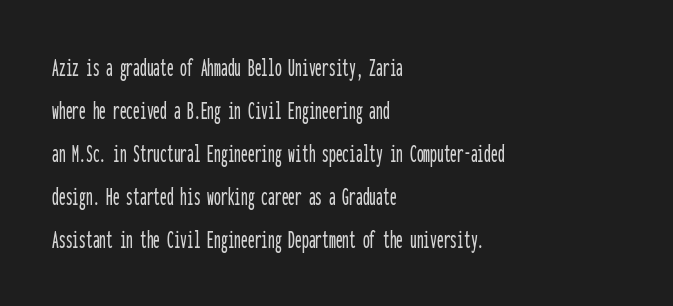
{"italic": "no", "underline": "no", "align": "left", "line_spacing": "normal", "line_spacing_ratio": 1.59, "letter_spacing": "normal", "letter_spacing_em": 0.0, "glyph_px": 27}
